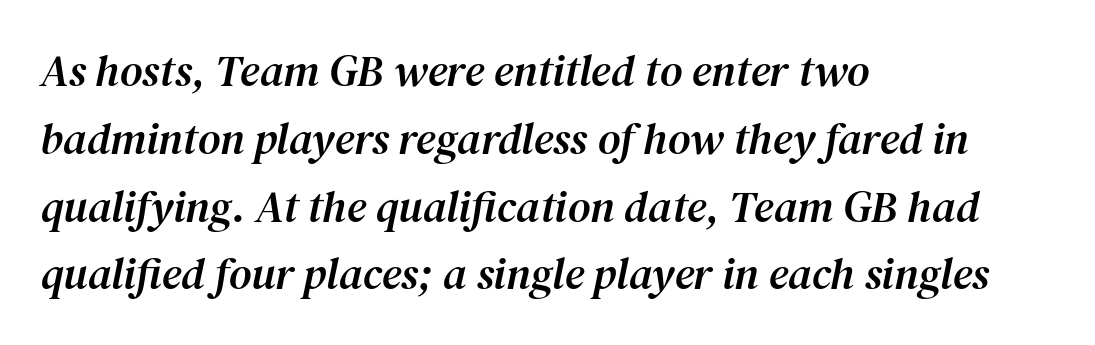
Each word holds together tightly as a unit, with standard inter-letter gaps. The zone under the glyphs is completely vacant. Evenly set lines give the paragraph a standard silhouette. Compared with a centered layout, this one pins lines to the left instead. I'd call this a serif setting — the letters wear small feet. The passage shown is typed in a proportional face where columns would drift.
